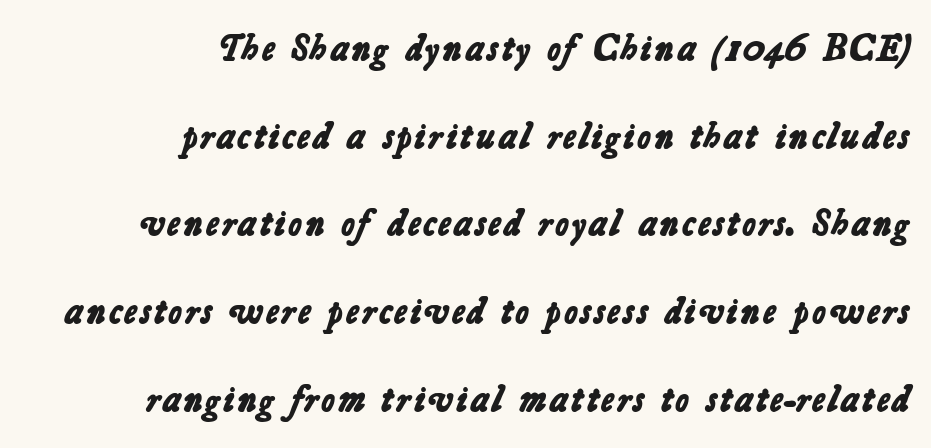
The lines are spread far apart with generous leading. The rendering shows plain stroke endings on the letterforms — a sans-serif design. Quick note: underline off. You'd pick this weight for a headline — it's a proper bold. The text block is weighted toward the right margin, trailing off unevenly leftward. There is no visible air inserted between adjacent glyphs.
